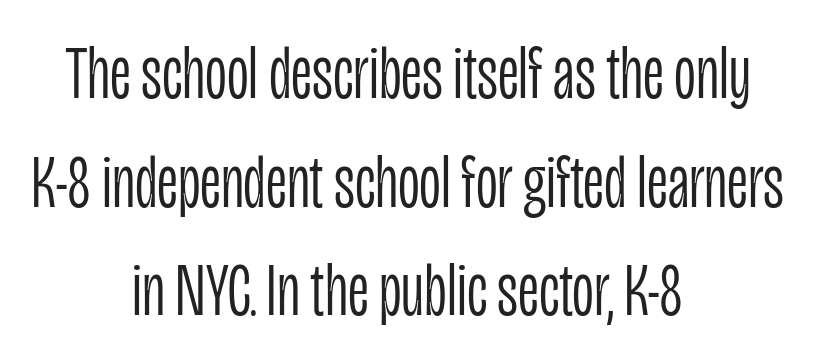
Q: Is the text bold? A: No.
Q: Is the text italic (slanted)? A: No, it is upright.
Q: Is the typeface a serif or a sans-serif typeface? A: Sans-serif.
Q: Is the text underlined? A: No.
Q: How is the paragraph aligned? A: Centered.
Q: Is the spacing between letters normal or unusually wide? A: Normal.
Q: Is the spacing between lines tight, normal or loose? A: Normal.
Q: Width (condensed, normal, or wide)? A: Condensed.
Q: Stroke contrast? A: Low.
Q: x-height? A: Large.
Q: Monospaced? A: No.
